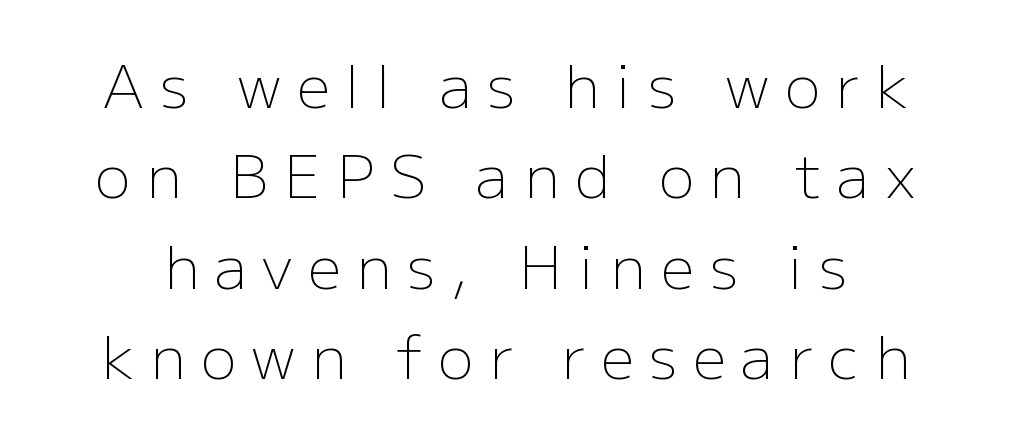
The image shows 59 px light sans-serif type, upright; set normal line spacing (1.53x), unusually wide letter spacing (+0.27 em), not underlined; low stroke contrast and a medium x-height.
